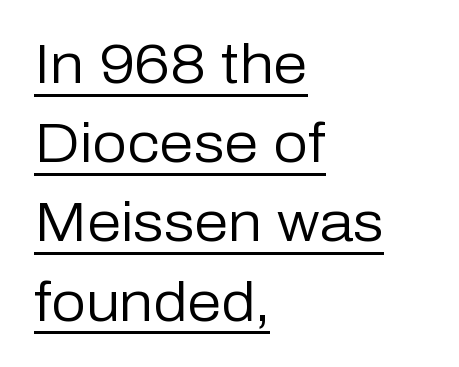
The setting favours the left margin, as ordinary paragraphs usually do. The typeface chosen for these lines omits serifs. Italic? Not at all — the glyphs are vertical. Weight: in the light-to-regular range. The specimen includes a rule beneath the text block's lines.
